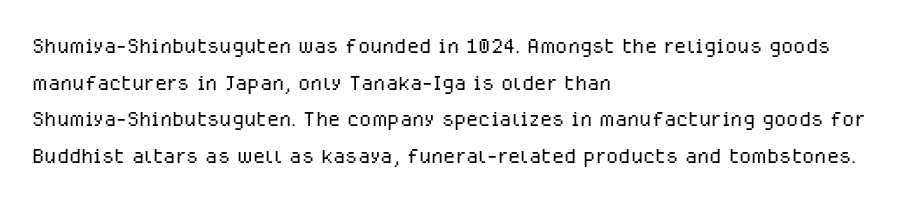
Nothing sits at the stroke ends, so this counts as sans-serif. Do the characters align in a grid? No, the font is proportional. Between one letter and the next there's only the usual sliver of space. Rendered with straight, roman letterforms. Glance below the letters and you will spot only blank space. Is this a heavy cut? Hardly; it is regular or lighter.
